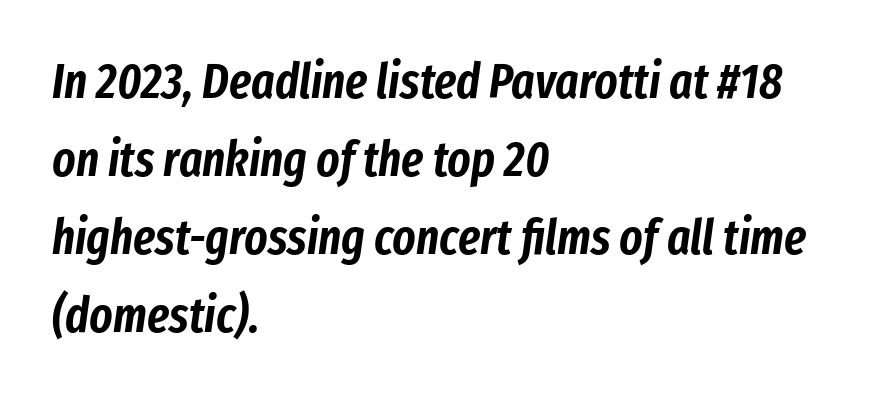
The image shows 49 px condensed type, italic (leaning right); set left-aligned, normal line spacing (1.59x), normal letter spacing, not underlined; low stroke contrast and a medium x-height.
